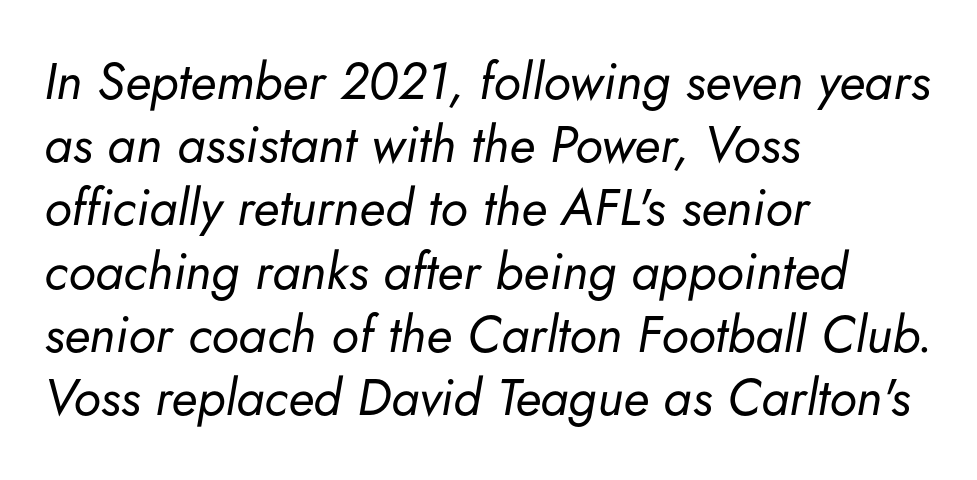
The image shows 51 px regular-weight type, italic (leaning right); set left-aligned, line spacing 1.24x, normal letter spacing, not underlined; low stroke contrast and a small x-height.
